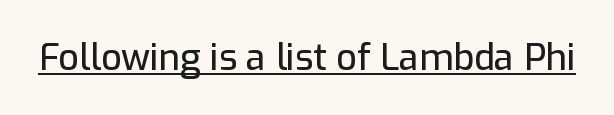
A sans-serif font was chosen for this passage. Ordinary non-slanted type is in use. Glyph-to-glyph distance matches everyday printed text. Compared with undecorated copy, this sample adds a rule below the words.
